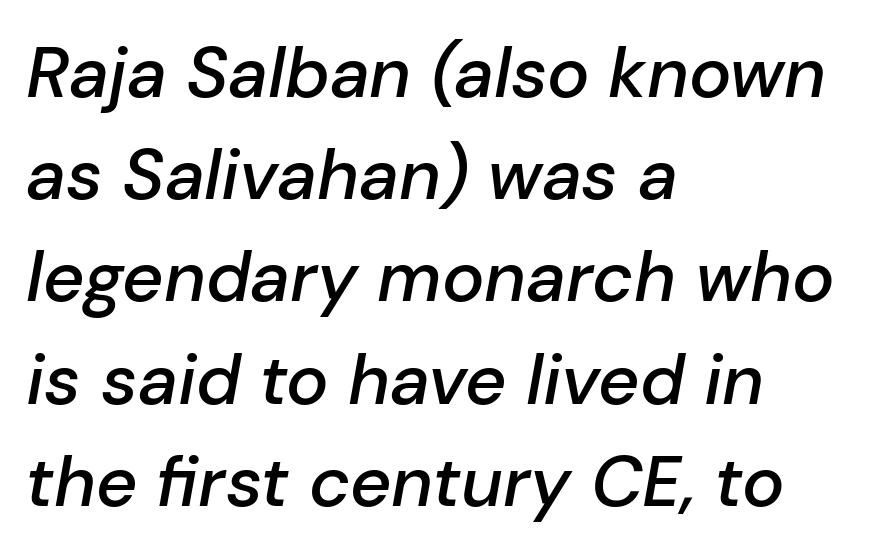
The image shows 71 px semibold type, italic (leaning right); set left-aligned, normal line spacing (1.44x), normal letter spacing, not underlined; low stroke contrast and a medium x-height.
